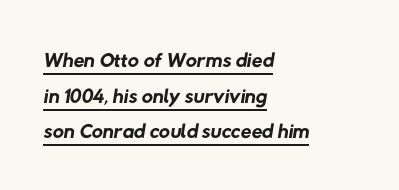
The image shows 31 px regular-weight sans-serif type; set left-aligned, tight line spacing (1.15x), normal letter spacing, underlined; low stroke contrast and a medium x-height.
